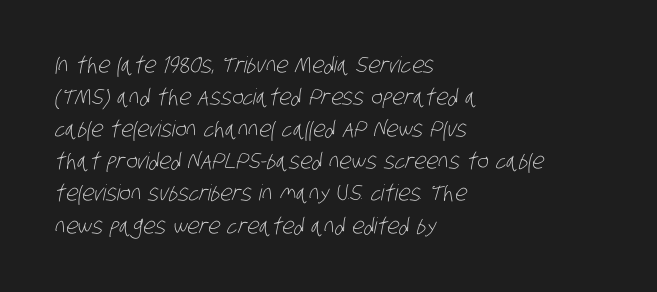
Q: Is the text bold? A: No.
Q: Is the text underlined? A: No.
Q: How is the paragraph aligned? A: Left-aligned.
Q: Is the spacing between letters normal or unusually wide? A: Normal.
Q: Is the spacing between lines tight, normal or loose? A: Normal.
